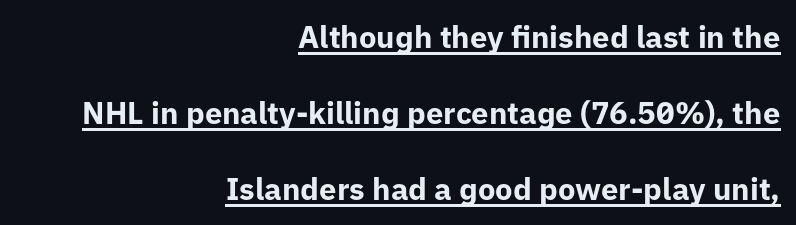
The image shows 31 px bold sans-serif type, upright; set right-aligned, loose line spacing (2.45x), normal letter spacing, underlined; low stroke contrast and a medium x-height.
